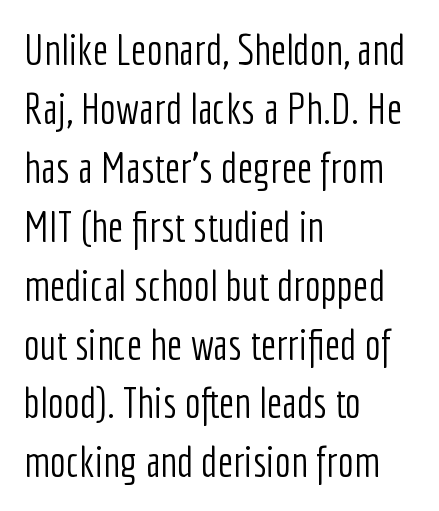
The image shows 43 px light, condensed sans-serif type, upright; set left-aligned, normal line spacing (1.37x), normal letter spacing, not underlined; low stroke contrast and a medium x-height.
